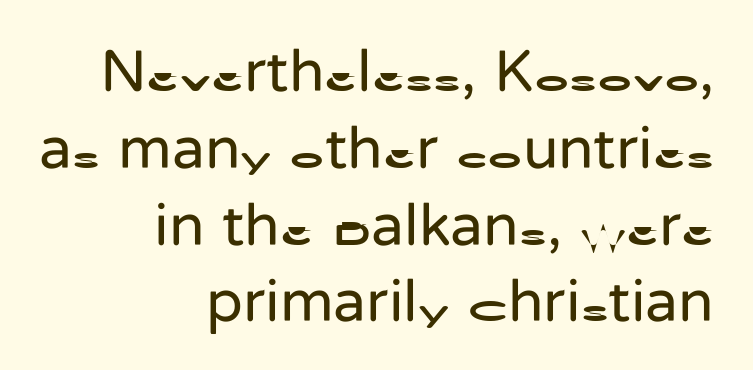
The image shows 60 px regular-weight sans-serif type, upright; set right-aligned, normal line spacing (1.28x), normal letter spacing, not underlined; low stroke contrast and a medium x-height.
